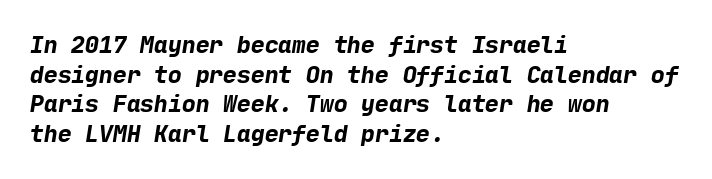
{"bold": "yes", "underline": "no", "align": "left", "line_spacing": "normal", "line_spacing_ratio": 1.29, "letter_spacing": "normal", "letter_spacing_em": 0.0, "glyph_px": 23}
